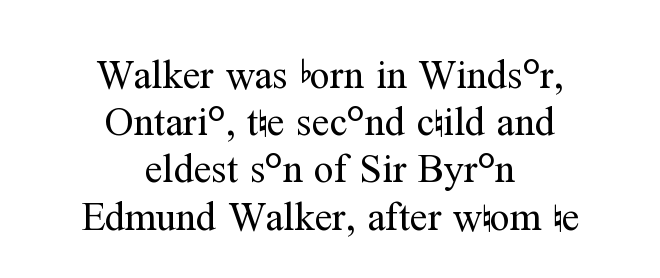
The image shows 40 px regular-weight serif type, upright; set centered, line spacing 1.18x, normal letter spacing, not underlined; medium stroke contrast and a medium x-height.
